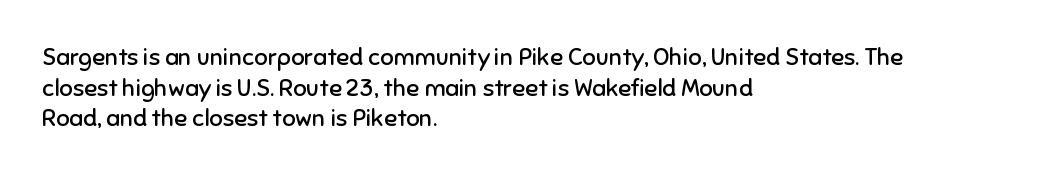
Is the type heavy? It reads as light-to-regular instead. Leftover space on each line is placed entirely after the last word. Characters follow at the spacing the type designer built in. The passage shown stacks its lines at a standard gap.
